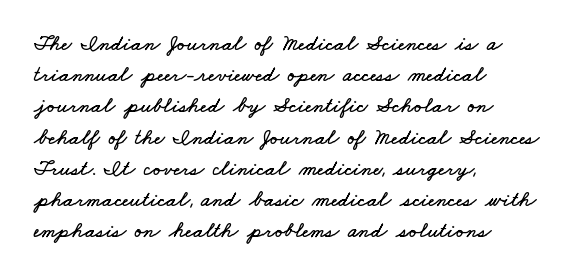
Q: Is the text underlined? A: No.
Q: How is the paragraph aligned? A: Left-aligned.
Q: Is the spacing between letters normal or unusually wide? A: Normal.
Q: Is the spacing between lines tight, normal or loose? A: Normal.
